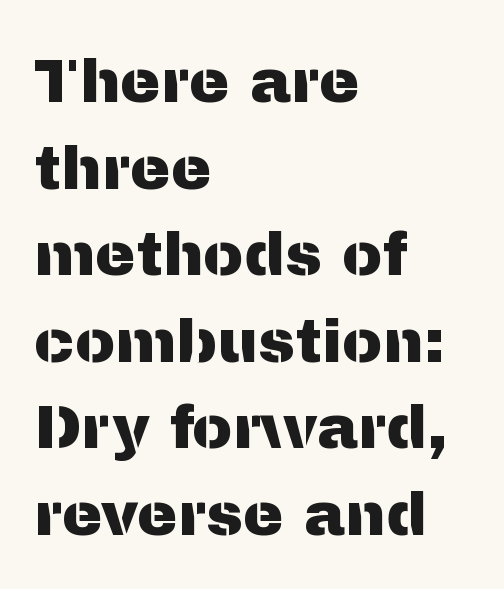
{"serif": "no", "italic": "no", "width": "normal", "stroke_contrast": "medium", "x_height": "medium", "monospaced": "no", "underline": "no", "align": "left", "line_spacing": "normal", "line_spacing_ratio": 1.42, "letter_spacing": "normal", "letter_spacing_em": 0.0, "glyph_px": 61}
